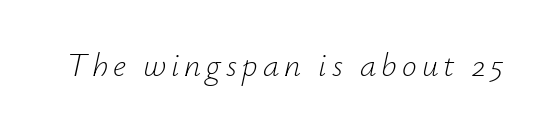
{"italic": "yes", "lean": "right", "slant_degrees": 12, "bold": "no", "weight": "light", "width": "normal", "stroke_contrast": "low", "x_height": "small", "monospaced": "no", "underline": "no", "glyph_px": 33}
